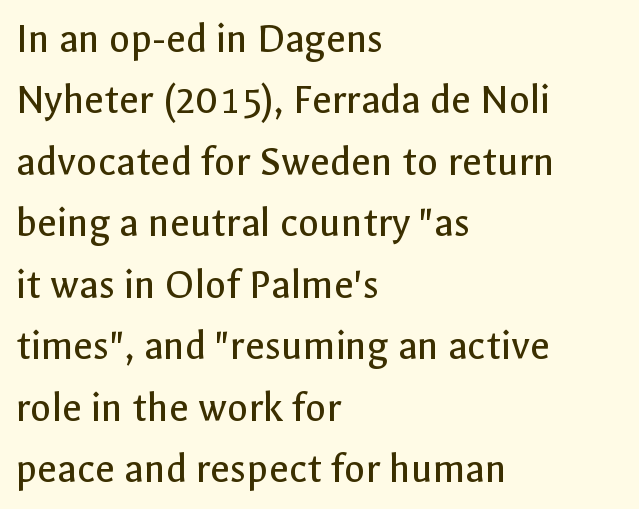
Quick note: not italic, upright. Nobody drew a line under any word here. Where is the straight margin? On the left. Between one letter and the next there's only the usual sliver of space.
